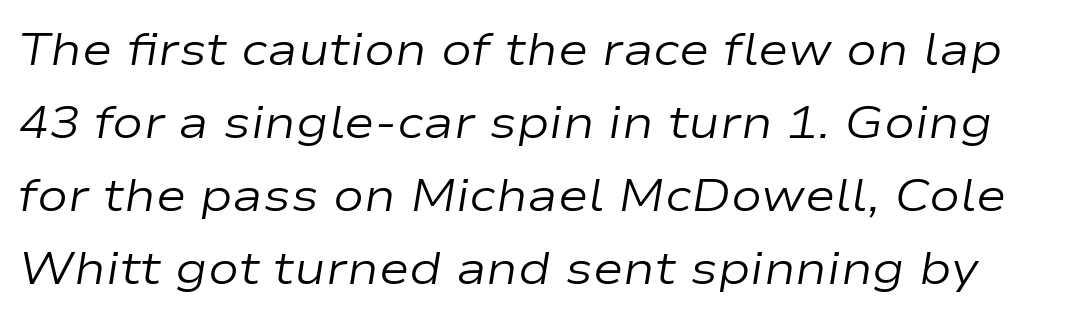
Q: Is the text bold? A: No.
Q: Is the text italic (slanted)? A: Yes, it leans right by about 9 degrees.
Q: Is the text underlined? A: No.
Q: Is the spacing between letters normal or unusually wide? A: Normal.
Q: Is the spacing between lines tight, normal or loose? A: Normal.
Q: Width (condensed, normal, or wide)? A: Wide.
Q: Stroke contrast? A: Low.
Q: x-height? A: Medium.
Q: Monospaced? A: No.
